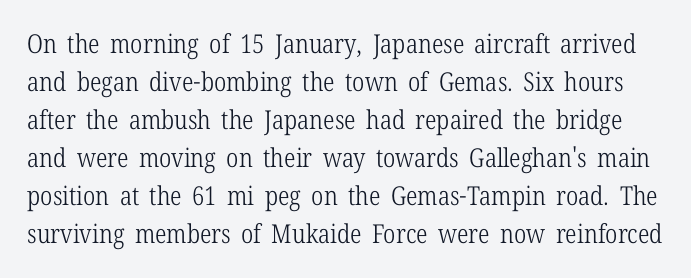
Q: Is the text bold? A: No.
Q: Is the text italic (slanted)? A: No, it is upright.
Q: Is the text underlined? A: No.
Q: Is the spacing between letters normal or unusually wide? A: Normal.
Q: Is the spacing between lines tight, normal or loose? A: Normal.
